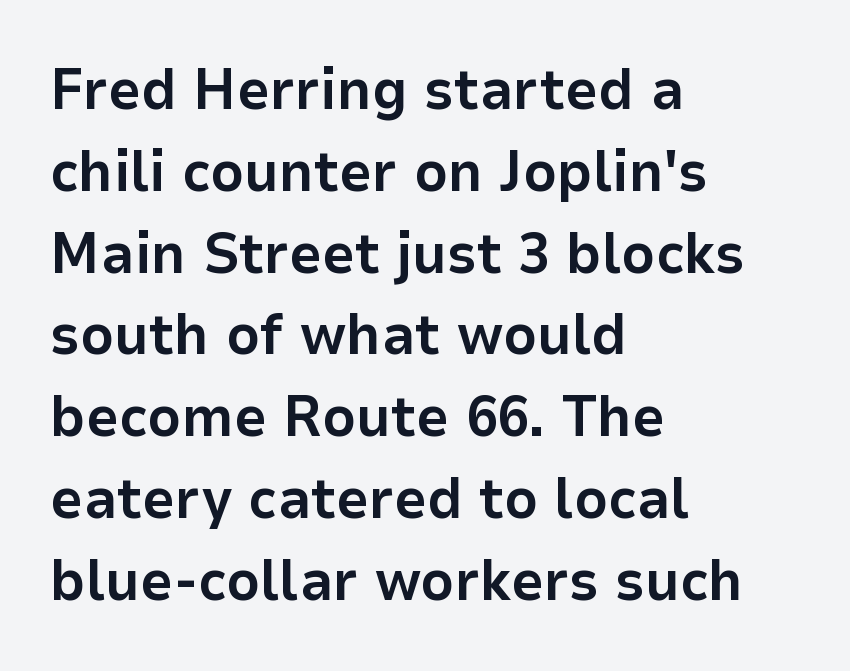
{"serif": "no", "italic": "no", "bold": "yes", "weight": "bold", "width": "normal", "stroke_contrast": "low", "x_height": "medium", "monospaced": "no", "underline": "no", "align": "left", "line_spacing": "normal", "line_spacing_ratio": 1.41, "letter_spacing": "normal", "letter_spacing_em": 0.0, "glyph_px": 58}
